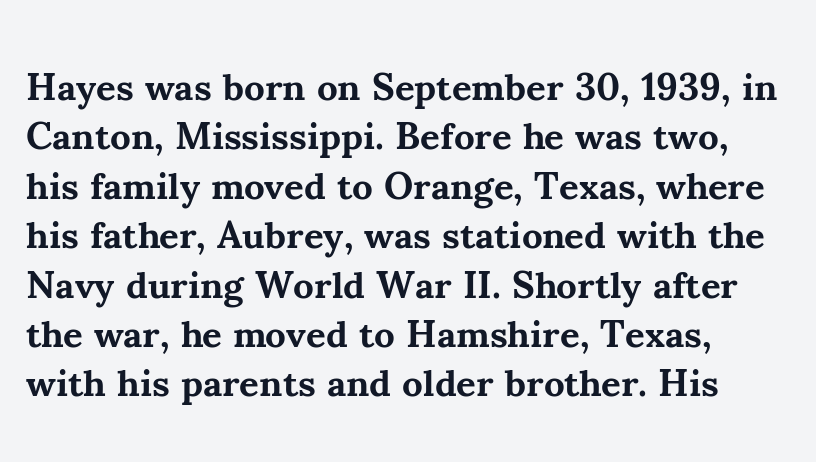
These words are printed bold, with thick strokes throughout. Looks like regular typesetting: each glyph gets only the width it needs. Does the type have serifs? Yes, each stem ends in a small foot. A roman cut, with each character standing at attention. Between one letter and the next there's only the usual sliver of space. The rows are spaced the way most documents space them.
